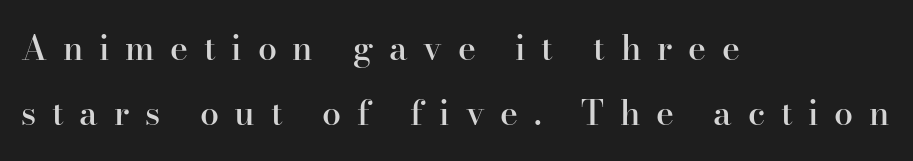
{"serif": "yes", "italic": "no", "bold": "semi", "weight": "semibold", "width": "normal", "stroke_contrast": "high", "x_height": "small", "monospaced": "no", "underline": "no", "align": "left", "line_spacing": "loose", "line_spacing_ratio": 1.92, "letter_spacing": "wide", "letter_spacing_em": 0.46, "glyph_px": 34}
